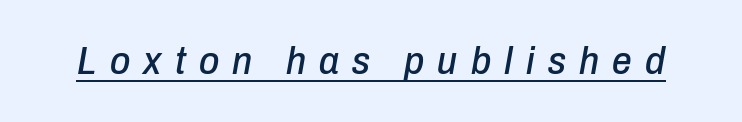
The image shows 39 px condensed type, italic (leaning right); set unusually wide letter spacing (+0.34 em), underlined; low stroke contrast and a medium x-height.
